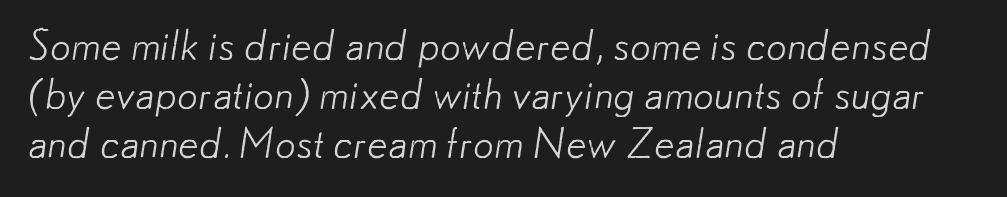
Q: Is the text bold? A: No.
Q: Is the typeface a serif or a sans-serif typeface? A: Sans-serif.
Q: Is the text underlined? A: No.
Q: How is the paragraph aligned? A: Left-aligned.
Q: Is the spacing between letters normal or unusually wide? A: Normal.
Q: Width (condensed, normal, or wide)? A: Normal.
Q: Stroke contrast? A: Low.
Q: x-height? A: Small.
Q: Monospaced? A: No.
